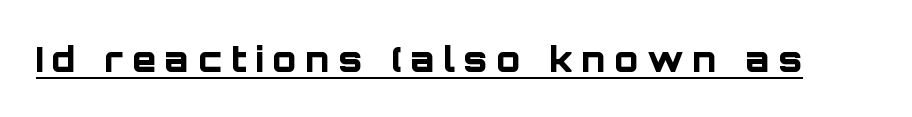
The font's upright variant was chosen for this text. The sample's only ornament is a line tracing under the words. Its strokes are broad and dark, the hallmark of bold type. The rendering uses natural spacing where letterforms have individual widths. Typographically, this falls in the sans-serif category.
